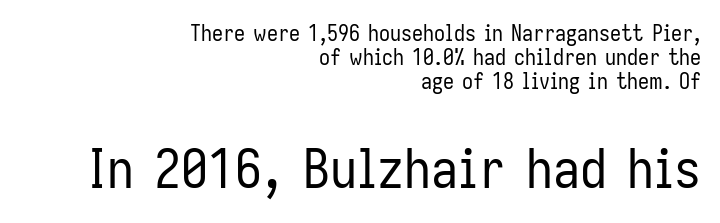
The image shows 54 px regular-weight, condensed sans-serif type, upright; set right-aligned, tight line spacing (1.1x), normal letter spacing, not underlined; the second (bottom) block is 2.45x larger; low stroke contrast and a medium x-height.
